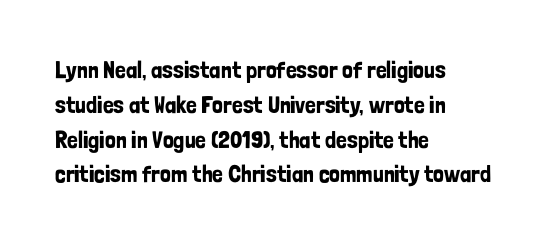
The image shows 24 px text type, upright; set left-aligned, normal line spacing (1.45x), normal letter spacing, not underlined.
